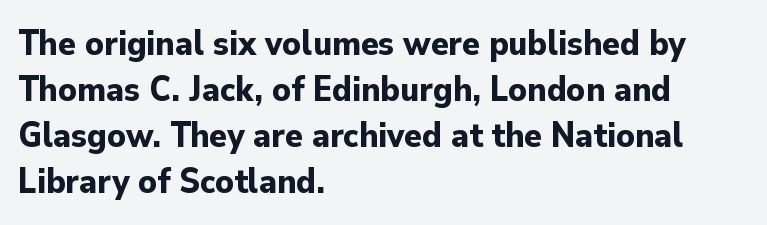
{"serif": "no", "italic": "no", "bold": "yes", "weight": "bold", "width": "normal", "stroke_contrast": "low", "x_height": "small", "monospaced": "no", "underline": "no", "align": "left", "line_spacing": "normal", "line_spacing_ratio": 1.28, "letter_spacing": "normal", "letter_spacing_em": 0.0, "glyph_px": 36}
